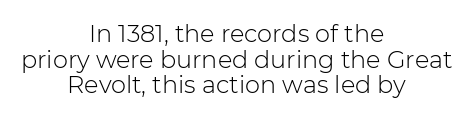
Q: Is the text bold? A: No.
Q: Is the text italic (slanted)? A: No, it is upright.
Q: Is the text underlined? A: No.
Q: How is the paragraph aligned? A: Centered.
Q: Is the spacing between letters normal or unusually wide? A: Normal.
Q: Is the spacing between lines tight, normal or loose? A: Tight.
